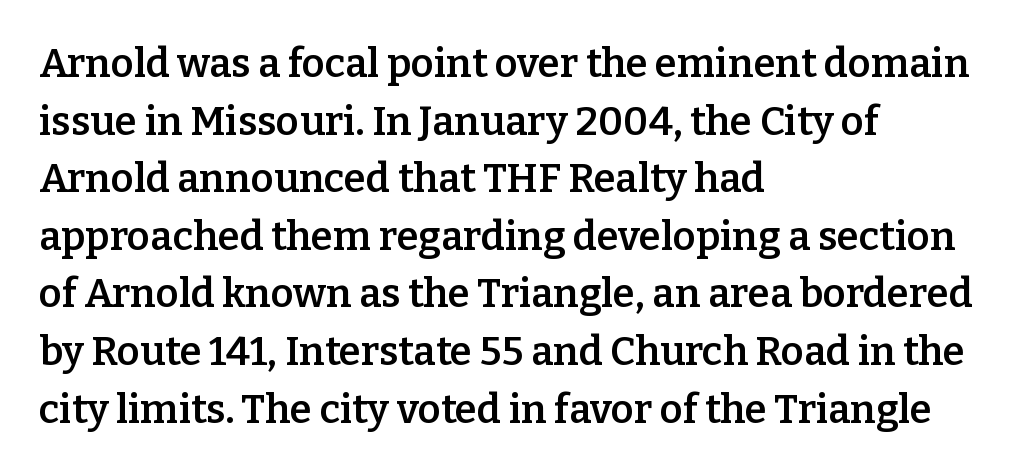
{"serif": "yes", "italic": "no", "bold": "semi", "weight": "semibold", "width": "normal", "stroke_contrast": "low", "x_height": "medium", "monospaced": "no", "underline": "no", "align": "left", "line_spacing": "normal", "line_spacing_ratio": 1.44, "letter_spacing": "normal", "letter_spacing_em": 0.0, "glyph_px": 40}
